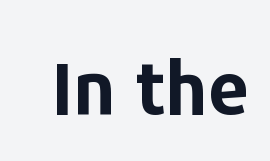
Words appear dense and cohesive because spacing is normal. The passage shown is emphatically bold. Are there feet on the stems? There aren't — it's a sans. You can tell it's not italic because the verticals are truly vertical. A clean baseline with only descenders dipping below it. This sample has the flowing, uneven cadence of proportional lettering.
